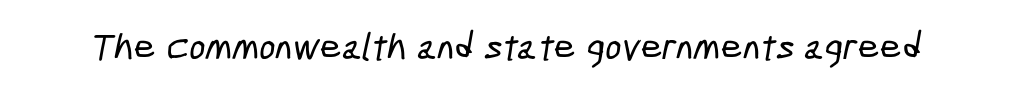
Unmarked baselines from the first word to the last. The letters advance in unequal steps, a hallmark of proportional type. Typographically, this falls in the sans-serif category. The passage shown has conventional tracking throughout.
